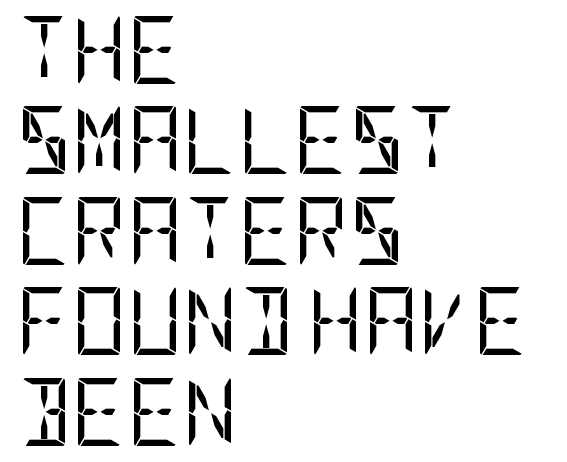
Type without underlining. It's the straight-up-and-down kind of type. Summary of weight: not heavy and not bold. This sample uses a sans-serif face.
